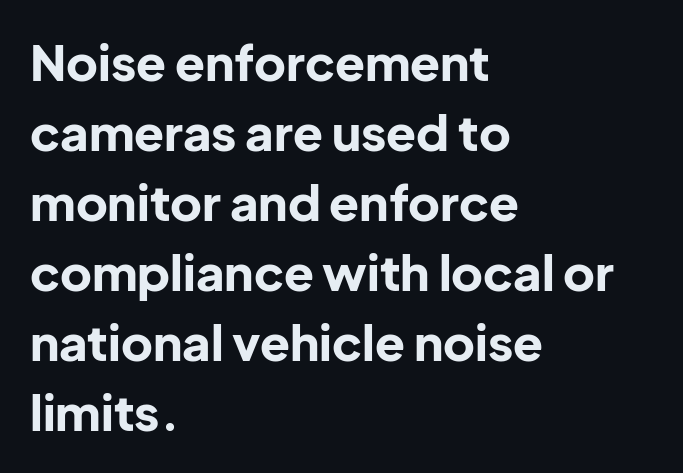
Q: Is the text bold? A: Yes.
Q: Is the text italic (slanted)? A: No, it is upright.
Q: Is the typeface a serif or a sans-serif typeface? A: Sans-serif.
Q: Is the text underlined? A: No.
Q: How is the paragraph aligned? A: Left-aligned.
Q: Is the spacing between letters normal or unusually wide? A: Normal.
Q: Is the spacing between lines tight, normal or loose? A: Normal.
Q: Width (condensed, normal, or wide)? A: Normal.
Q: Stroke contrast? A: Low.
Q: x-height? A: Medium.
Q: Monospaced? A: No.
